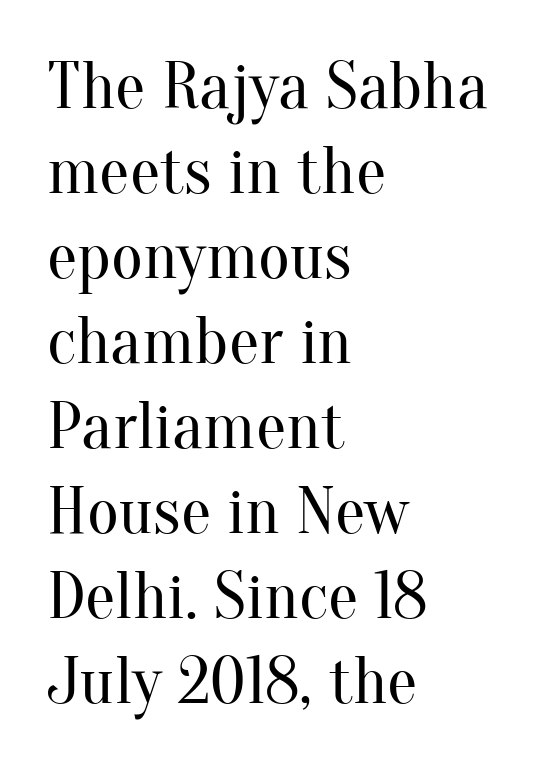
The image shows 68 px regular-weight serif type, upright; set left-aligned, normal line spacing (1.25x), normal letter spacing, not underlined; medium stroke contrast and a small x-height.
